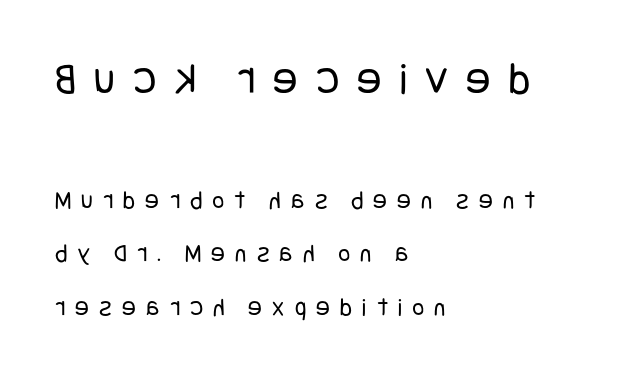
Does extra space separate the letters? Yes, quite a lot of it. The rendering shows plain stroke endings on the letterforms — a sans-serif design. Ordinary non-slanted type is in use. Alignment: flush left. A typesetter would call this leading open, well beyond the default. The block sitting higher on the canvas is the one with enlarged characters.
